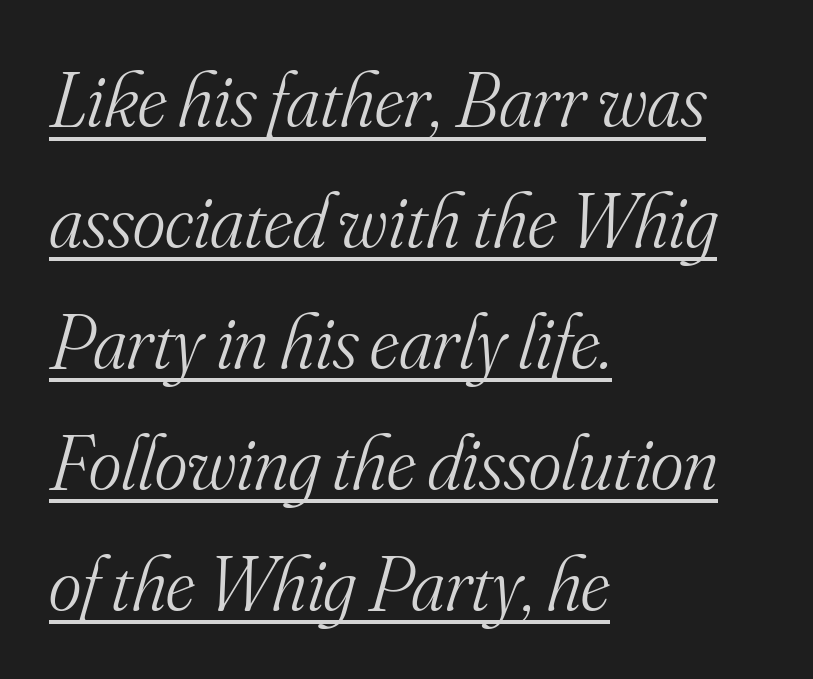
The image shows 78 px light serif type, italic (leaning right); set left-aligned, normal line spacing (1.55x), normal letter spacing, underlined; medium stroke contrast and a small x-height.
